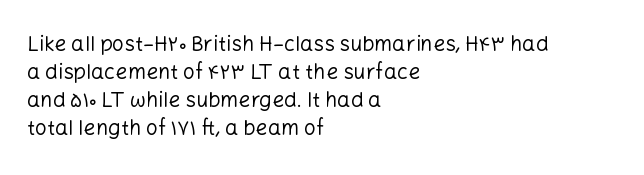
Visually the block forms a straight wall on the left and a jagged coastline on the right. Style check: upright. Bold? No — there's no thickening of the strokes. Notice how descenders clear the ascenders below comfortably — that's standard leading. Each word holds together tightly as a unit, with standard inter-letter gaps.
